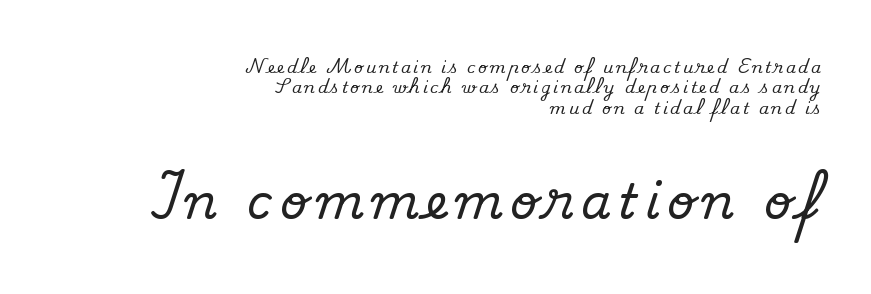
{"serif": "yes", "width": "normal", "stroke_contrast": "medium", "x_height": "small", "monospaced": "no", "underline": "no", "align": "right", "line_spacing": "normal", "line_spacing_ratio": 1.27, "larger_block": "second", "size_ratio": 3.0, "glyph_px": 48}
